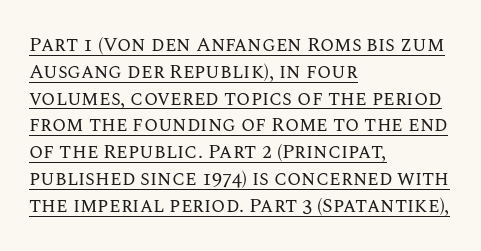
{"italic": "no", "bold": "no", "underline": "yes", "align": "left", "line_spacing": "normal", "line_spacing_ratio": 1.34, "letter_spacing": "normal", "letter_spacing_em": 0.0, "glyph_px": 20}
